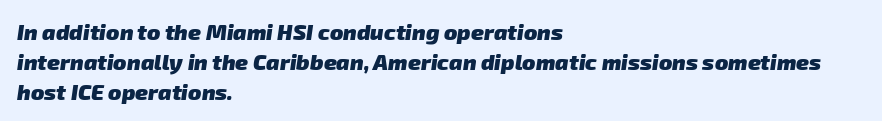
{"bold": "yes", "underline": "no", "align": "left", "line_spacing": "normal", "line_spacing_ratio": 1.36, "letter_spacing": "normal", "letter_spacing_em": 0.0, "glyph_px": 22}
